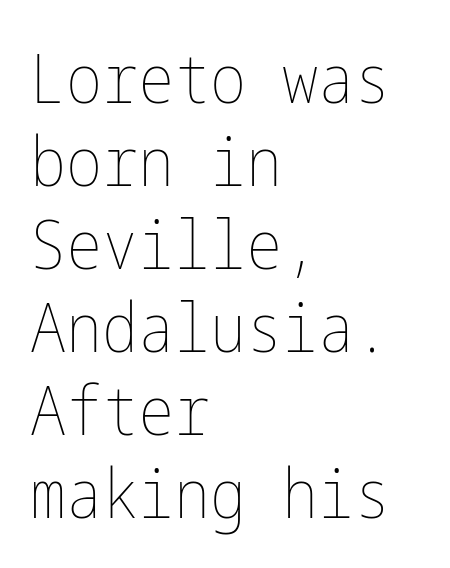
The image shows 68 px thin, condensed type, upright; set left-aligned, line spacing 1.22x, normal letter spacing, not underlined; low stroke contrast and a medium x-height.
